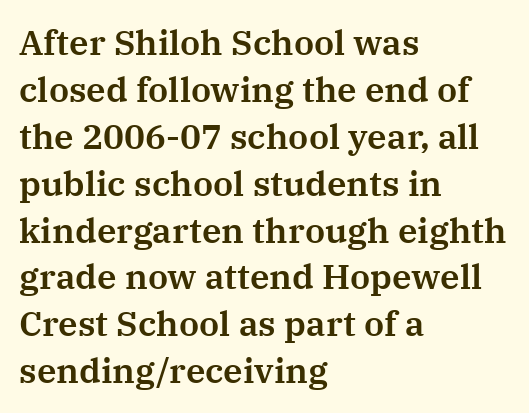
Looks like regular typesetting: each glyph gets only the width it needs. Posture: upright roman. Regular leading. These lines are set flush left with a ragged right edge. Honestly, there is no underline to notice here at all.
